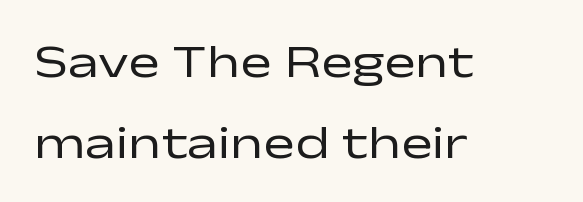
{"serif": "no", "italic": "no", "bold": "no", "weight": "regular", "width": "wide", "stroke_contrast": "low", "x_height": "medium", "monospaced": "no", "underline": "no", "align": "left", "line_spacing_ratio": 1.72, "letter_spacing": "normal", "letter_spacing_em": 0.0, "glyph_px": 47}
